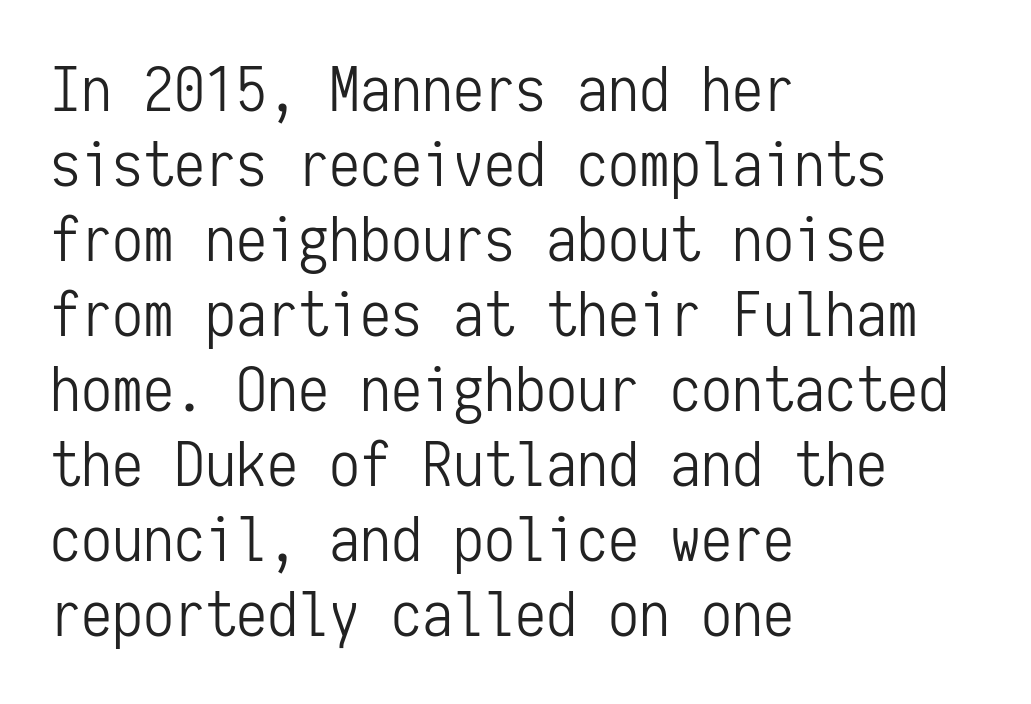
Q: Is the text bold? A: No.
Q: Is the text italic (slanted)? A: No, it is upright.
Q: Is the typeface a serif or a sans-serif typeface? A: Sans-serif.
Q: Is the text underlined? A: No.
Q: How is the paragraph aligned? A: Left-aligned.
Q: Is the spacing between letters normal or unusually wide? A: Normal.
Q: Width (condensed, normal, or wide)? A: Condensed.
Q: Stroke contrast? A: Low.
Q: x-height? A: Medium.
Q: Monospaced? A: Yes.
